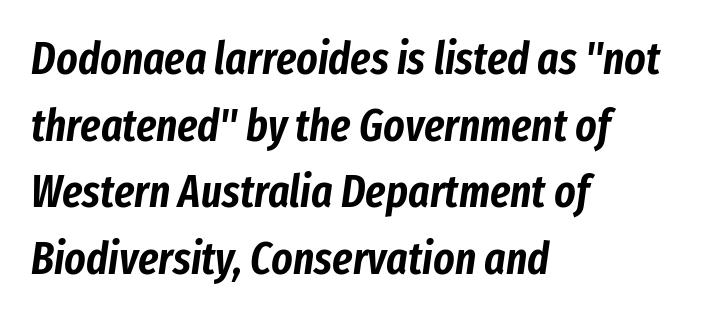
{"italic": "yes", "lean": "right", "slant_degrees": 8, "width": "condensed", "stroke_contrast": "low", "x_height": "medium", "monospaced": "no", "underline": "no", "align": "left", "line_spacing": "normal", "line_spacing_ratio": 1.48, "letter_spacing": "normal", "letter_spacing_em": 0.0, "glyph_px": 45}
